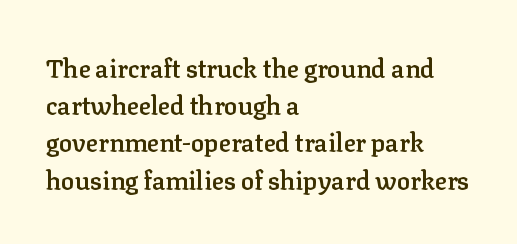
{"italic": "no", "bold": "semi", "underline": "no", "align": "left", "line_spacing": "normal", "line_spacing_ratio": 1.49, "letter_spacing": "normal", "letter_spacing_em": 0.0, "glyph_px": 25}
